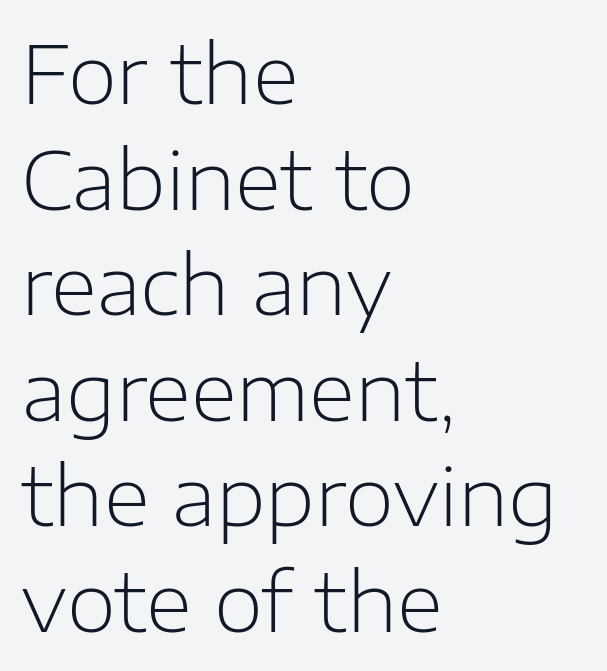
Teacher's note: observe the even left margin — that is flush-left alignment. Typographically, this falls in the sans-serif category. Only glyphs here, with clear space below each row. The lines sit at an ordinary, default distance from one another.
